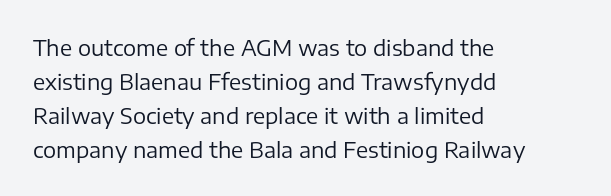
Q: Is the text bold? A: No.
Q: Is the text italic (slanted)? A: No, it is upright.
Q: Is the text underlined? A: No.
Q: How is the paragraph aligned? A: Left-aligned.
Q: Is the spacing between letters normal or unusually wide? A: Normal.
Q: Is the spacing between lines tight, normal or loose? A: Normal.
